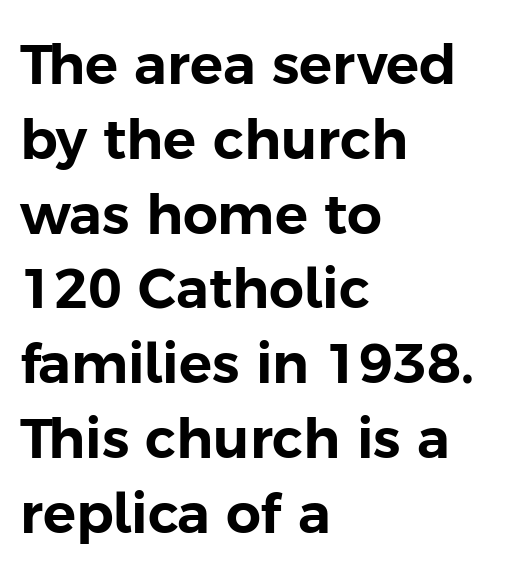
This block has exactly the height ordinary leading produces. Note: no serifs on the glyphs. All the whitespace from short lines collects on the right. Compared with typical body copy, the letter spacing here is the same. Is there any slant? The stems are plumb. Is this a fixed-width face? No — the glyphs have proportional, varying widths.
